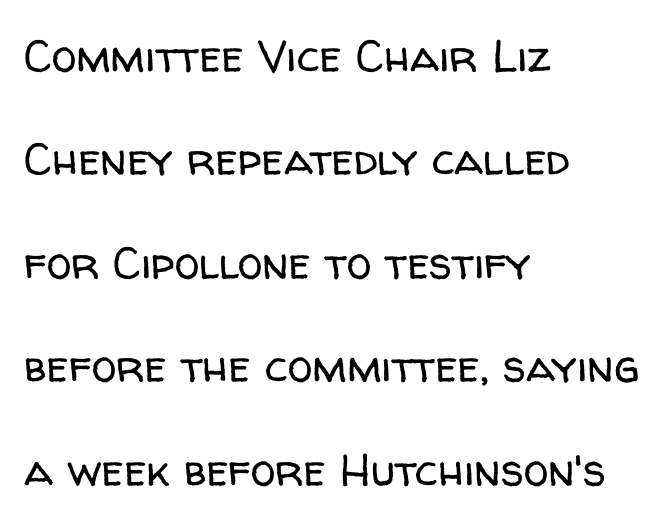
The image shows 45 px regular-weight sans-serif type, upright; set left-aligned, loose line spacing (2.3x), normal letter spacing, not underlined; low stroke contrast and a medium x-height.
